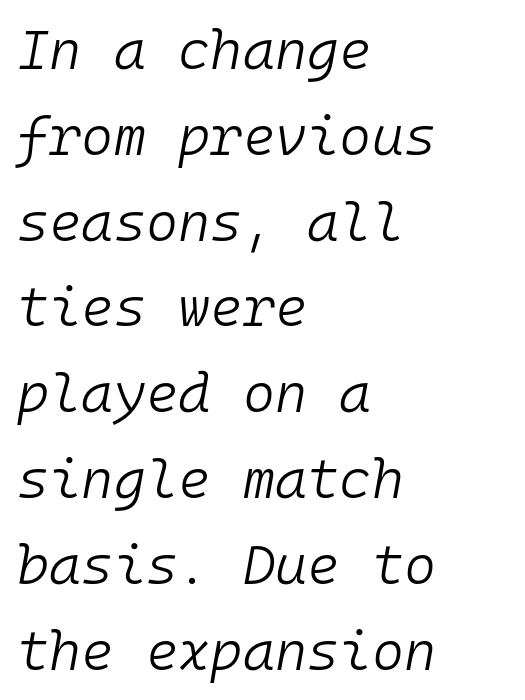
Looking at the ascenders, they clearly lean. The type is set solid horizontally, with unmodified tracking. The compositor pushed each line to the left boundary. The rendering uses typewriter-style spacing with identical character cells. Is the stroke heavy? The answer is a plain regular-or-lighter. Rule under the text: the space is simply empty.
